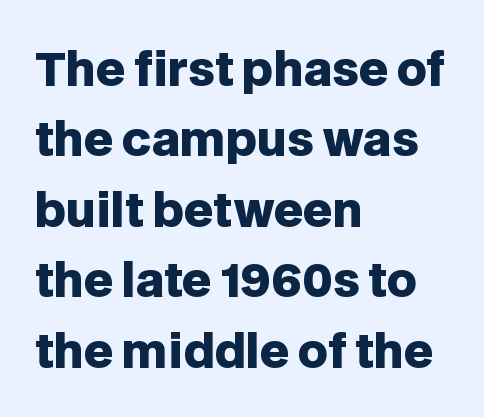
Each new line begins a customary step beneath the previous one. Bold? Absolutely — the strokes are thick and heavy. The face used here is a sans, in the tradition of grotesques and geometrics. These lines were composed using upright roman letters. Reading down the block, your eye returns to a fixed left position each line. Look at the tracking — it's just the regular setting, nothing added.
